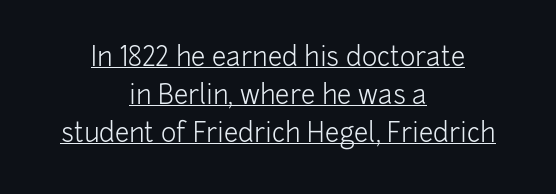
The image shows 26 px text type, upright; set centered, normal line spacing (1.46x), normal letter spacing, underlined.
